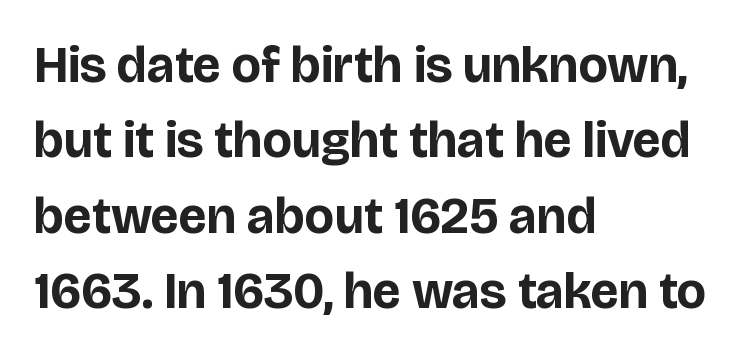
{"serif": "no", "italic": "no", "bold": "yes", "weight": "bold", "width": "normal", "stroke_contrast": "low", "x_height": "large", "monospaced": "no", "underline": "no", "align": "left", "line_spacing": "normal", "line_spacing_ratio": 1.48, "letter_spacing": "normal", "letter_spacing_em": 0.0, "glyph_px": 51}
